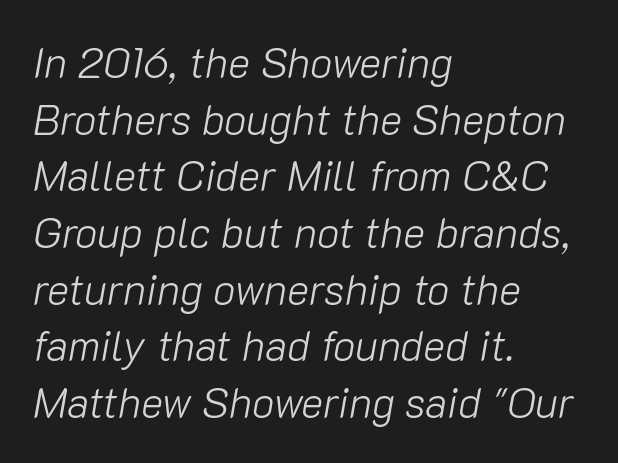
Q: Is the text bold? A: No.
Q: Is the text italic (slanted)? A: Yes, it leans right by about 10 degrees.
Q: Is the text underlined? A: No.
Q: How is the paragraph aligned? A: Left-aligned.
Q: Is the spacing between letters normal or unusually wide? A: Normal.
Q: Is the spacing between lines tight, normal or loose? A: Normal.
Q: Width (condensed, normal, or wide)? A: Normal.
Q: Stroke contrast? A: Low.
Q: x-height? A: Medium.
Q: Monospaced? A: No.
